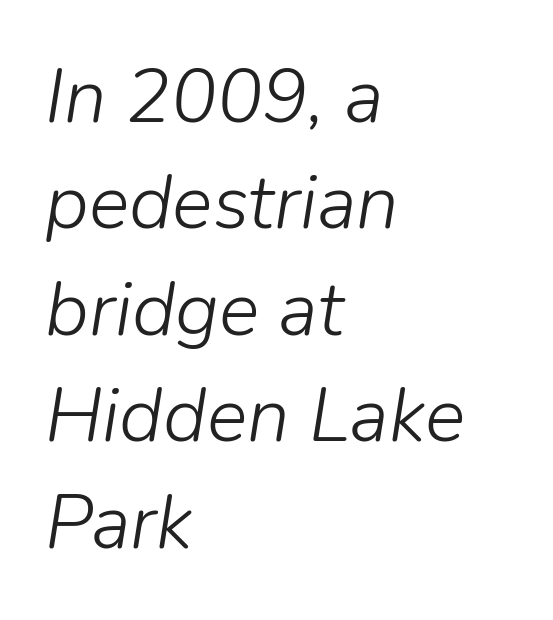
Q: Is the text bold? A: No.
Q: Is the text italic (slanted)? A: Yes, it leans right by about 9 degrees.
Q: Is the text underlined? A: No.
Q: How is the paragraph aligned? A: Left-aligned.
Q: Is the spacing between letters normal or unusually wide? A: Normal.
Q: Is the spacing between lines tight, normal or loose? A: Normal.
Q: Width (condensed, normal, or wide)? A: Normal.
Q: Stroke contrast? A: Low.
Q: x-height? A: Medium.
Q: Monospaced? A: No.
